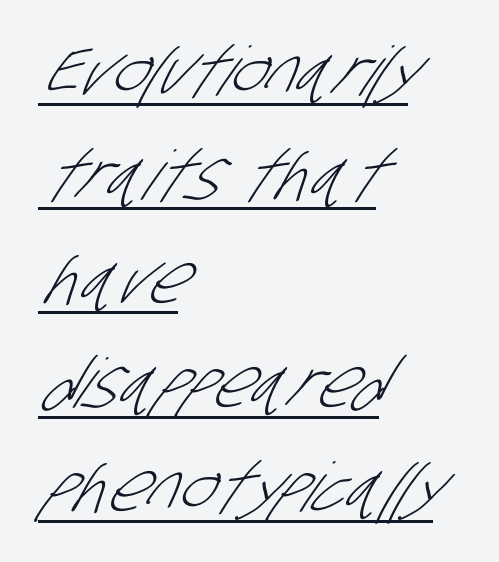
The image shows 68 px light, condensed sans-serif type; set left-aligned, normal line spacing (1.53x), normal letter spacing, underlined; low stroke contrast and a large x-height.
